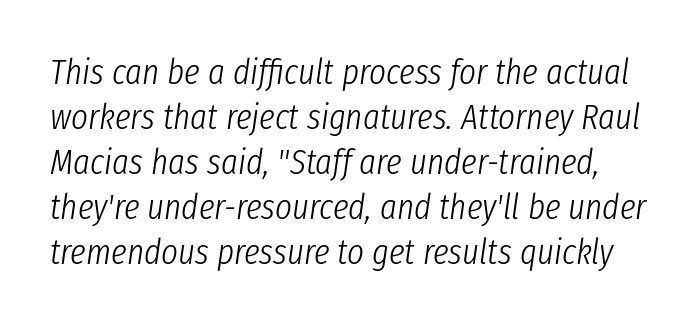
The image shows 36 px light, condensed type, italic (leaning right); set normal line spacing (1.25x), normal letter spacing, not underlined; low stroke contrast and a medium x-height.
